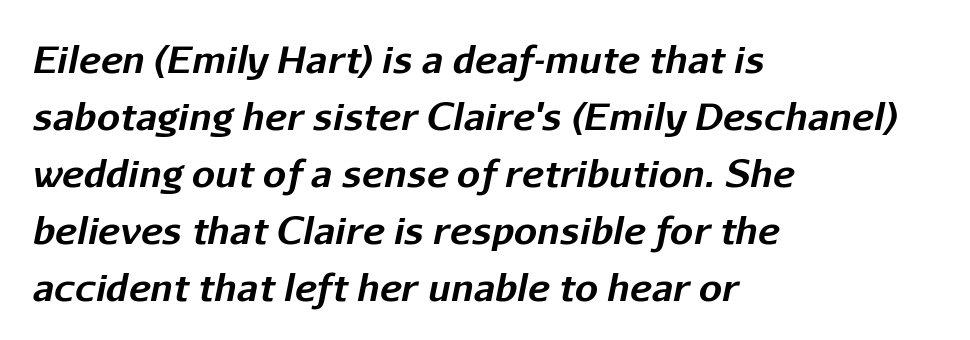
Q: Is the text bold? A: Yes.
Q: Is the text italic (slanted)? A: Yes, it leans right by about 11 degrees.
Q: Is the text underlined? A: No.
Q: How is the paragraph aligned? A: Left-aligned.
Q: Is the spacing between letters normal or unusually wide? A: Normal.
Q: Is the spacing between lines tight, normal or loose? A: Normal.
Q: Width (condensed, normal, or wide)? A: Normal.
Q: Stroke contrast? A: Low.
Q: x-height? A: Medium.
Q: Monospaced? A: No.
